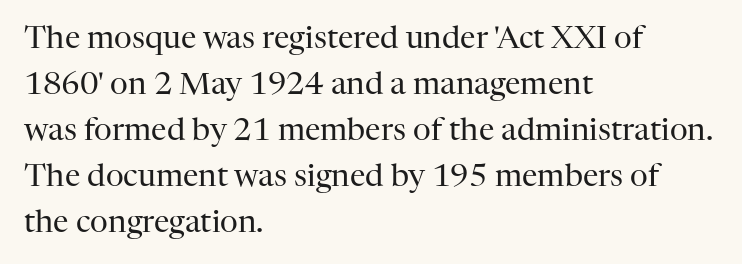
The image shows 31 px regular-weight serif type, upright; set left-aligned, normal line spacing (1.48x), normal letter spacing, not underlined; high stroke contrast and a medium x-height.
